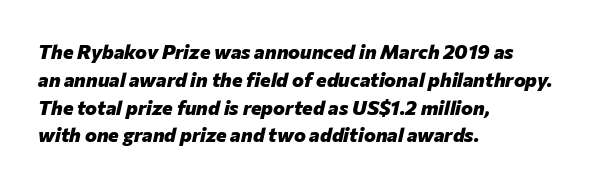
The image shows 20 px bold type, italic (leaning right); set left-aligned, normal line spacing (1.39x), normal letter spacing, not underlined.
